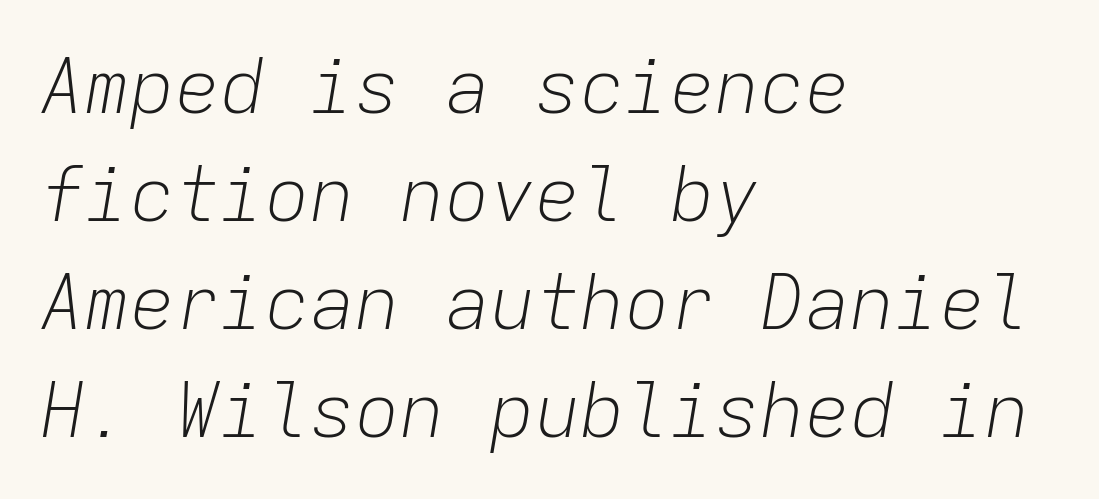
{"italic": "yes", "lean": "right", "slant_degrees": 9, "bold": "no", "weight": "light", "width": "normal", "stroke_contrast": "low", "x_height": "medium", "monospaced": "yes", "underline": "no", "align": "left", "line_spacing": "normal", "line_spacing_ratio": 1.44, "letter_spacing": "normal", "letter_spacing_em": 0.0, "glyph_px": 75}
